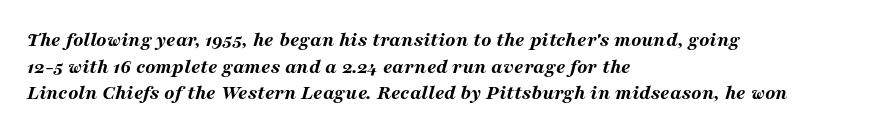
Q: Is the text bold? A: Yes.
Q: Is the text italic (slanted)? A: Yes, it leans right by about 16 degrees.
Q: Is the text underlined? A: No.
Q: How is the paragraph aligned? A: Left-aligned.
Q: Is the spacing between letters normal or unusually wide? A: Normal.
Q: Is the spacing between lines tight, normal or loose? A: Normal.
